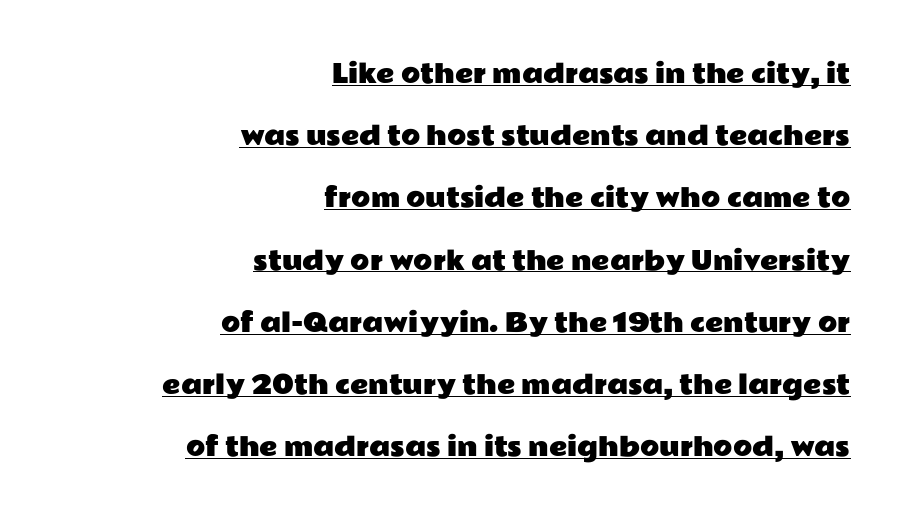
You can tell it's not italic because the verticals are truly vertical. The rendering uses a large line-height, opening up the rows. The rag falls on the left side of this text block. The passage shown has conventional tracking throughout. A baseline rule has been typeset under these characters.
